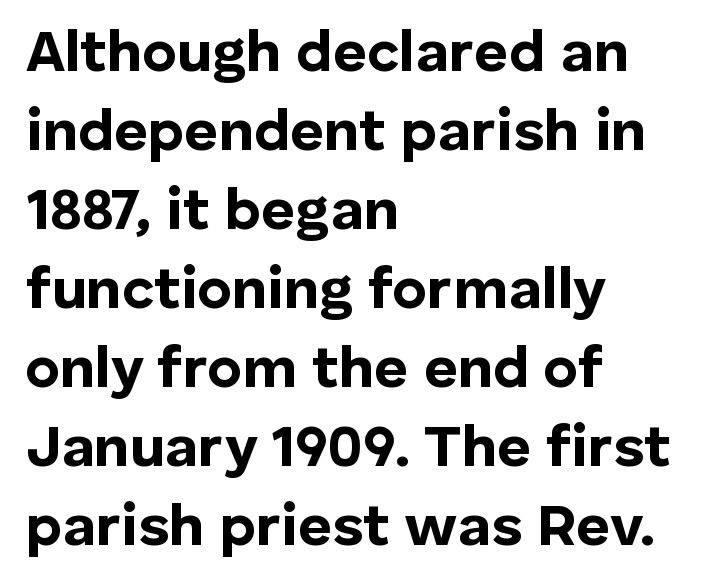
Q: Is the text bold? A: Yes.
Q: Is the text italic (slanted)? A: No, it is upright.
Q: Is the typeface a serif or a sans-serif typeface? A: Sans-serif.
Q: Is the text underlined? A: No.
Q: How is the paragraph aligned? A: Left-aligned.
Q: Is the spacing between letters normal or unusually wide? A: Normal.
Q: Is the spacing between lines tight, normal or loose? A: Normal.
Q: Width (condensed, normal, or wide)? A: Normal.
Q: Stroke contrast? A: Low.
Q: x-height? A: Medium.
Q: Monospaced? A: No.
